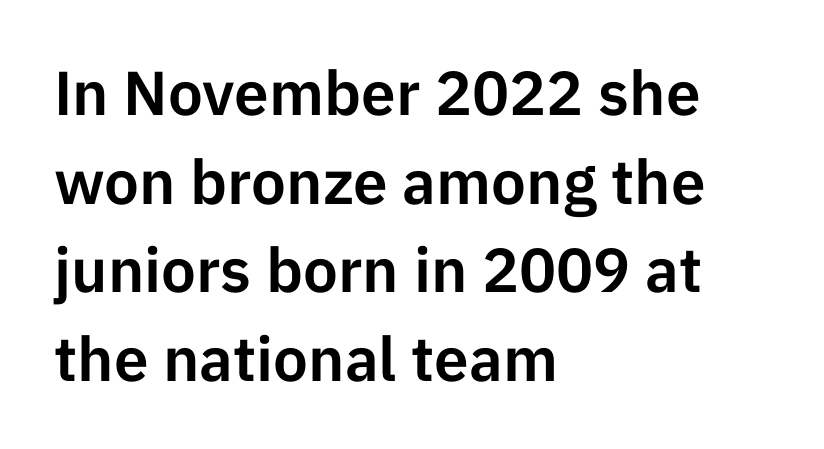
{"serif": "no", "italic": "no", "width": "normal", "stroke_contrast": "low", "x_height": "medium", "monospaced": "no", "underline": "no", "align": "left", "line_spacing": "normal", "line_spacing_ratio": 1.43, "letter_spacing": "normal", "letter_spacing_em": 0.0, "glyph_px": 62}
